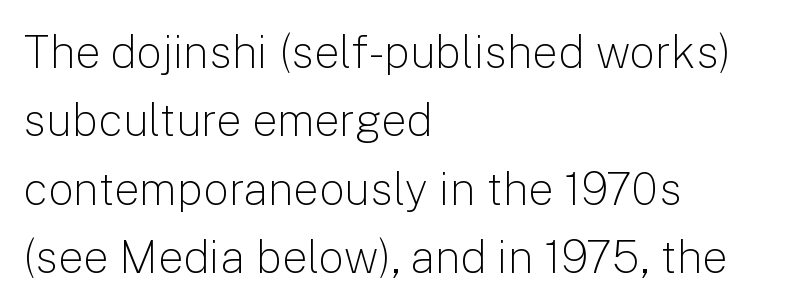
The area under the type is left untouched. A typesetter would call this leading conventional body-copy spacing. Where is the straight margin? On the left. What stands out about the letter spacing? Nothing — it is the standard amount. To sum up the face: it is a sans, with no serifs. Do the letters lean? They stand straight.
